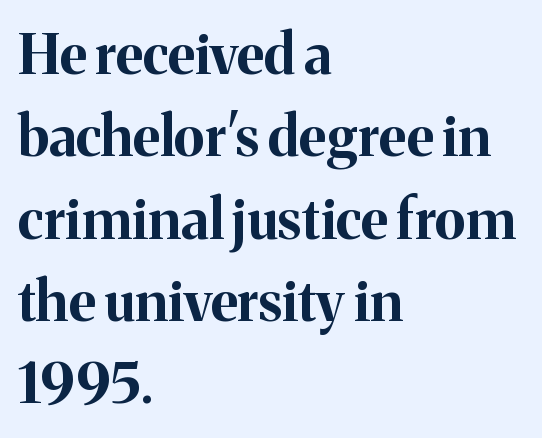
The image shows 56 px bold serif type, upright; set left-aligned, normal line spacing (1.47x), normal letter spacing, not underlined; medium stroke contrast and a medium x-height.
